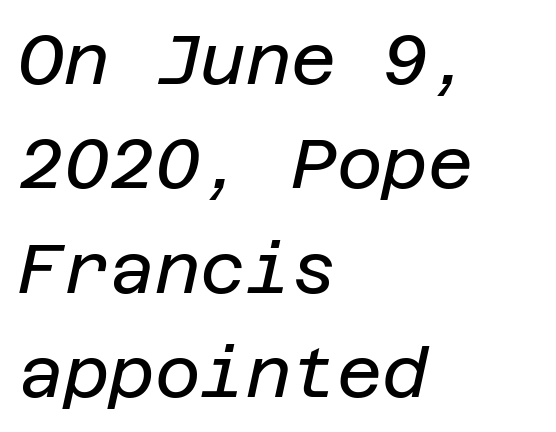
{"italic": "yes", "lean": "right", "slant_degrees": 12, "bold": "no", "weight": "regular", "width": "normal", "stroke_contrast": "low", "x_height": "large", "underline": "no", "align": "left", "line_spacing": "normal", "line_spacing_ratio": 1.49, "letter_spacing": "normal", "letter_spacing_em": 0.0, "glyph_px": 70}
